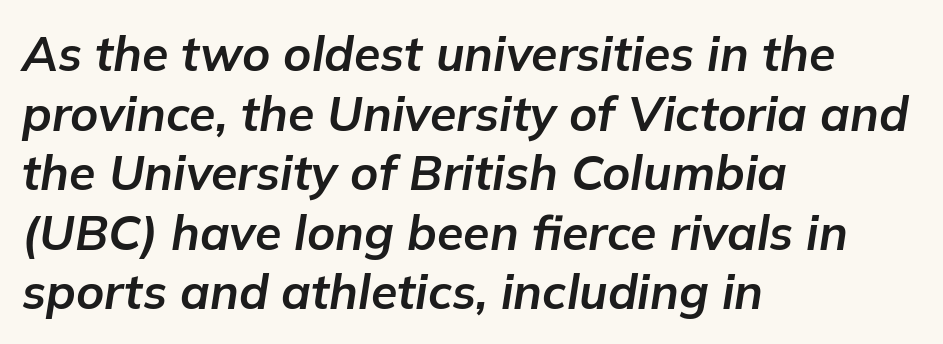
Each line starts at the same left margin while the right side varies. Quick note: italic. Compared with typical body copy, the letter spacing here is the same. The foot of each line stays bare and open. The face used here is proportionally spaced, like ordinary book or web type.
